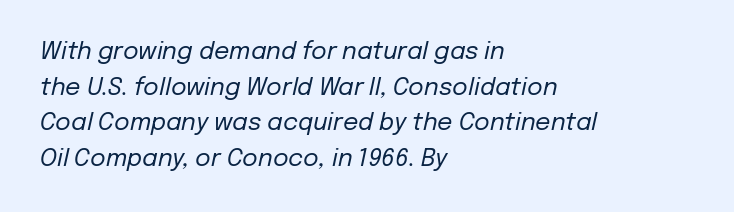
{"italic": "yes", "lean": "right", "slant_degrees": 12, "bold": "no", "underline": "no", "align": "left", "line_spacing": "normal", "line_spacing_ratio": 1.48, "letter_spacing": "normal", "letter_spacing_em": 0.0, "glyph_px": 24}
